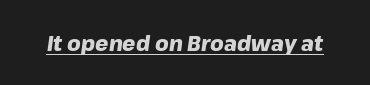
Q: Is the text bold? A: Yes.
Q: Is the text italic (slanted)? A: Yes, it leans right by about 8 degrees.
Q: Is the text underlined? A: Yes.
Q: Is the spacing between letters normal or unusually wide? A: Normal.
